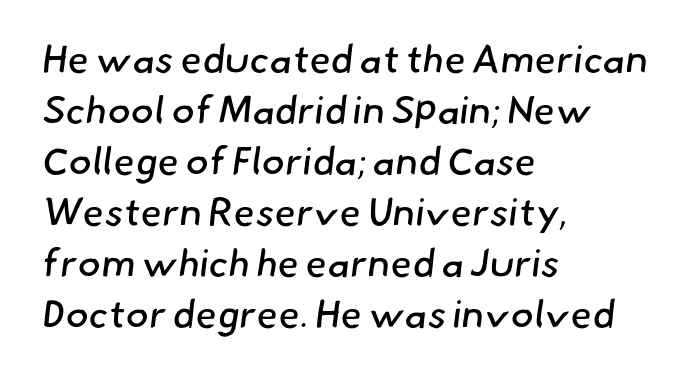
{"serif": "no", "bold": "no", "weight": "regular", "width": "normal", "stroke_contrast": "low", "x_height": "small", "monospaced": "no", "underline": "no", "align": "left", "line_spacing": "normal", "line_spacing_ratio": 1.31, "letter_spacing": "normal", "letter_spacing_em": 0.0, "glyph_px": 39}
